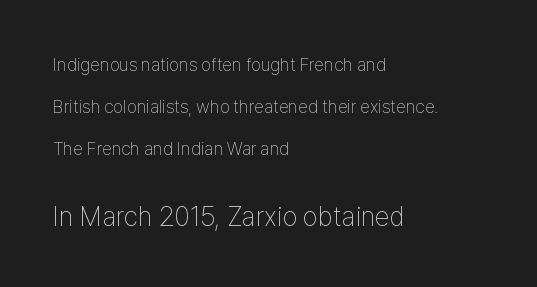
The rendering enlarges the type as you move from the upper chunk to the lower. You could call the tracking neutral — neither tight nor loose. The space directly below the letters is spotless. In CSS terms this would be text-align: left. Italic: no, the glyphs are upright roman. One glance says open: line gaps are wider than usual.
